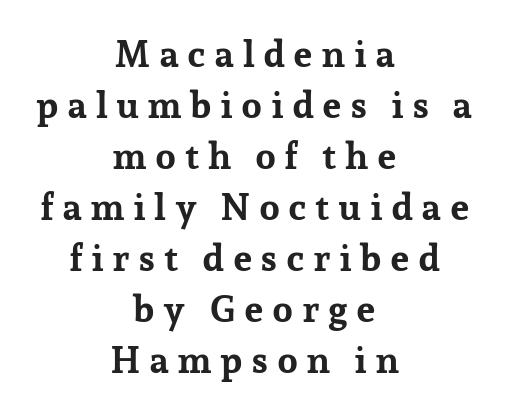
The image shows 37 px bold serif type, upright; set centered, normal line spacing (1.38x), unusually wide letter spacing (+0.22 em), not underlined; low stroke contrast and a medium x-height.
